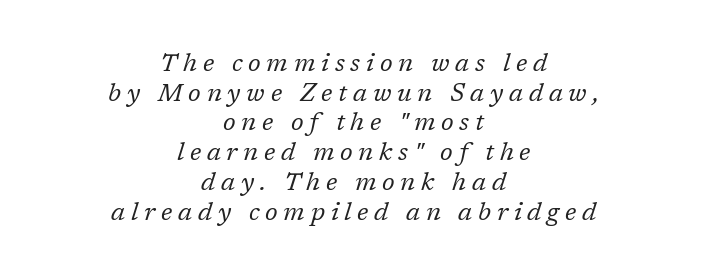
The foot of each line stays bare and open. When letters slant like this, we call the style italic. Layout note: lines centered. No letter is thick-stroked: the sample isn't bold.
